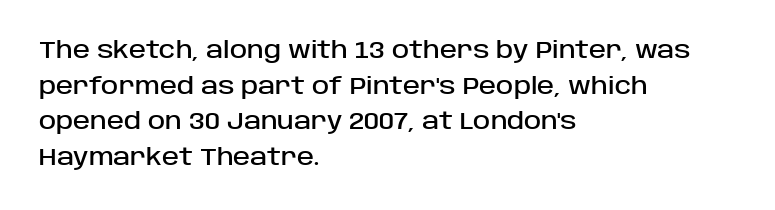
Every row of glyphs begins at an identical x-position on the left. The passage shown has conventional tracking throughout. A typesetter would mark this as roman, not italic. Letters rest on an invisible, unmarked baseline. In terms of leading, this rendering sits right in the middle.
